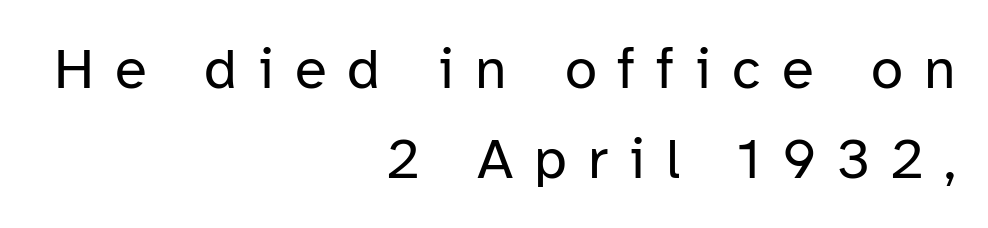
The image shows 58 px regular-weight sans-serif type, upright; set right-aligned, normal line spacing (1.56x), unusually wide letter spacing (+0.36 em), not underlined; low stroke contrast and a medium x-height.
